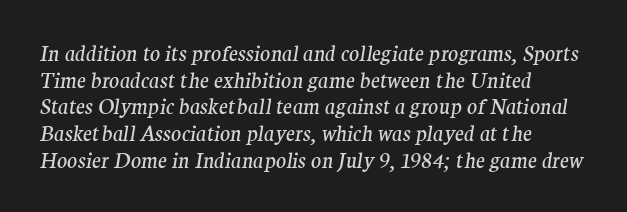
Q: Is the text bold? A: No.
Q: Is the text italic (slanted)? A: Yes, it leans right by about 9 degrees.
Q: Is the text underlined? A: No.
Q: How is the paragraph aligned? A: Left-aligned.
Q: Is the spacing between letters normal or unusually wide? A: Normal.
Q: Is the spacing between lines tight, normal or loose? A: Normal.
